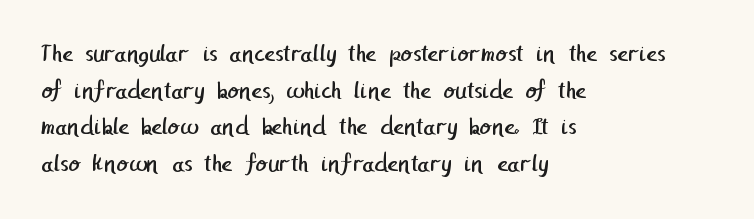
{"bold": "no", "underline": "no", "align": "left", "line_spacing": "normal", "line_spacing_ratio": 1.41, "letter_spacing": "normal", "letter_spacing_em": 0.0, "glyph_px": 26}
